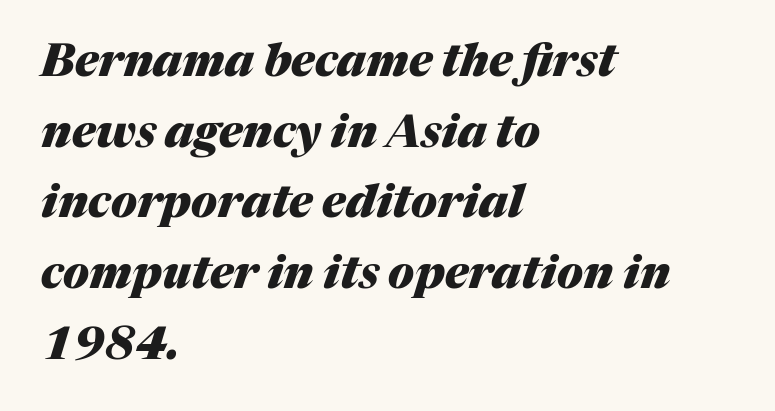
Notice how descenders clear the ascenders below comfortably — that's standard leading. Emphasis by weight is at full strength: bold. Descenders hang freely into open space. The lettering tilts uniformly, giving the passage an italic look.
